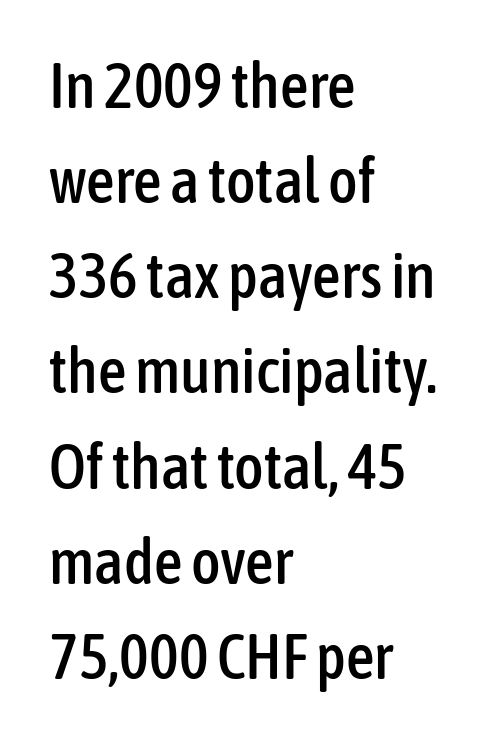
The image shows 63 px condensed sans-serif type, upright; set left-aligned, normal line spacing (1.51x), normal letter spacing, not underlined; low stroke contrast and a medium x-height.
